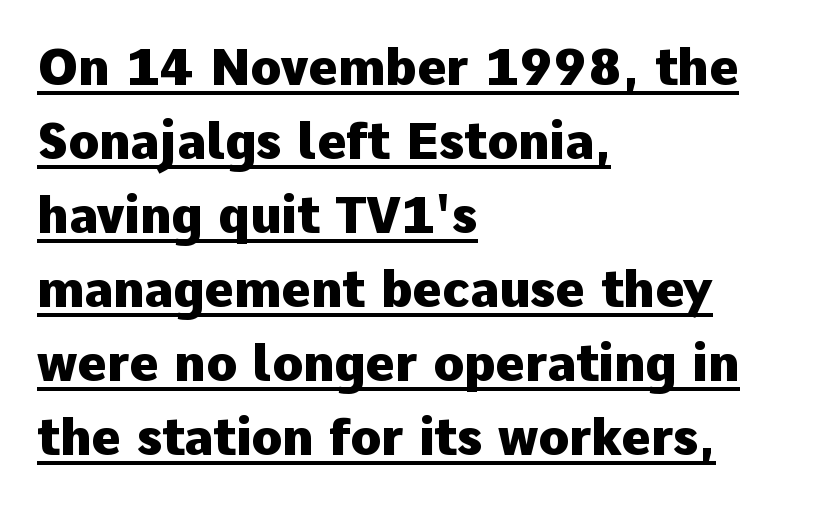
{"serif": "no", "italic": "no", "bold": "yes", "weight": "heavy", "width": "normal", "stroke_contrast": "low", "x_height": "medium", "monospaced": "no", "underline": "yes", "align": "left", "line_spacing": "normal", "line_spacing_ratio": 1.48, "letter_spacing": "normal", "letter_spacing_em": 0.0, "glyph_px": 50}
